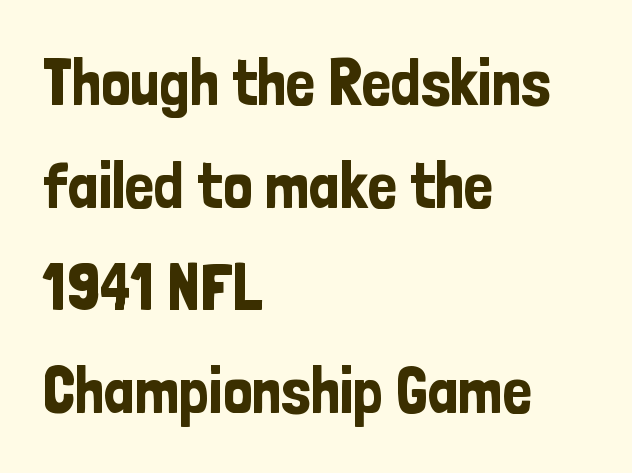
{"serif": "no", "italic": "no", "width": "condensed", "stroke_contrast": "low", "x_height": "medium", "monospaced": "no", "underline": "no", "align": "left", "line_spacing": "normal", "line_spacing_ratio": 1.58, "letter_spacing": "normal", "letter_spacing_em": 0.0, "glyph_px": 65}
